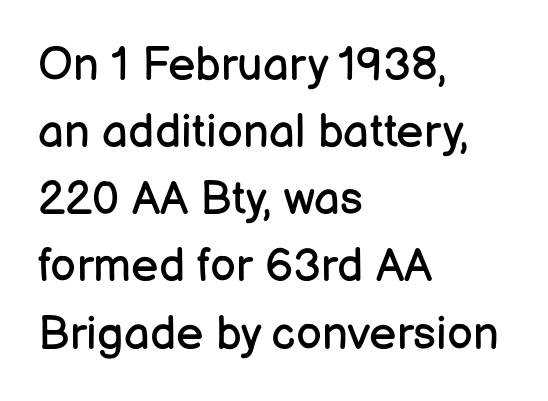
Q: Is the text bold? A: No.
Q: Is the text italic (slanted)? A: No, it is upright.
Q: Is the typeface a serif or a sans-serif typeface? A: Sans-serif.
Q: Is the text underlined? A: No.
Q: How is the paragraph aligned? A: Left-aligned.
Q: Is the spacing between letters normal or unusually wide? A: Normal.
Q: Is the spacing between lines tight, normal or loose? A: Normal.
Q: Width (condensed, normal, or wide)? A: Normal.
Q: Stroke contrast? A: Low.
Q: x-height? A: Medium.
Q: Monospaced? A: No.
